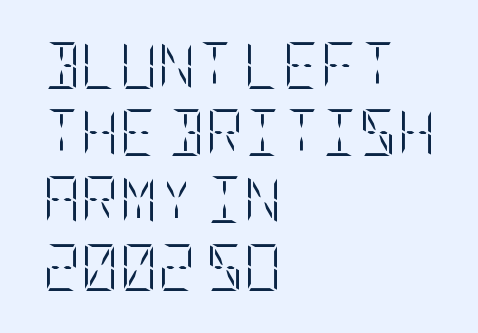
The image shows 47 px light, condensed type, upright; set left-aligned, normal line spacing (1.43x), normal letter spacing, not underlined; low stroke contrast and a large x-height.
